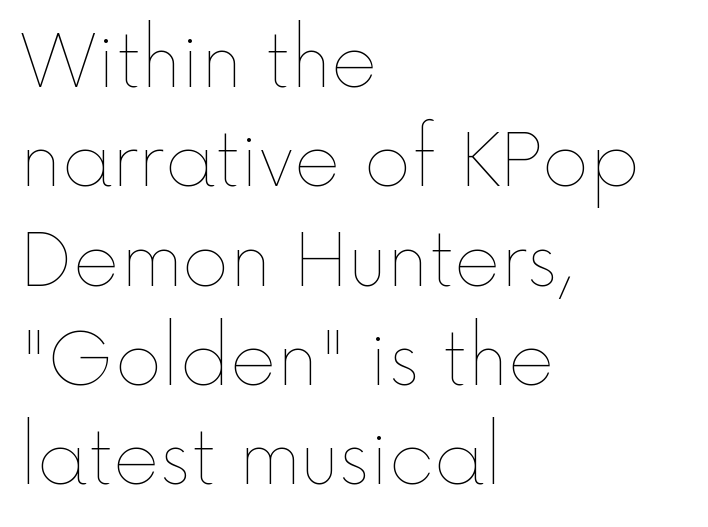
The image shows 72 px thin type, upright; set left-aligned, normal line spacing (1.38x), normal letter spacing, not underlined; a medium x-height.
